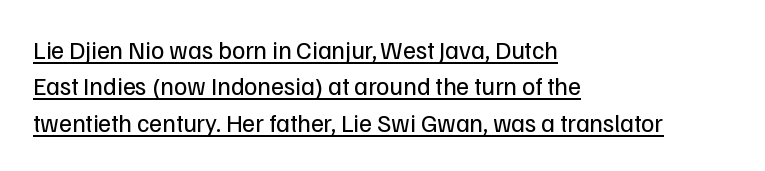
On a weight scale, this lands at 450 or below. A roman cut, with each character standing at attention. Notice how the passage keeps a crisp vertical edge on the left only. Nothing unusual about the tracking: characters are spaced as the font intends. A rule runs beneath these lines of type. Vertical spacing — default.
